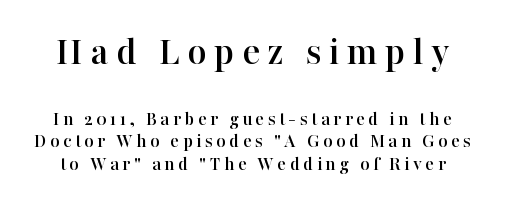
The image shows 41 px serif type, upright; set tight line spacing (1.14x), not underlined; the first (top) block is 2.05x larger; high stroke contrast and a medium x-height.
